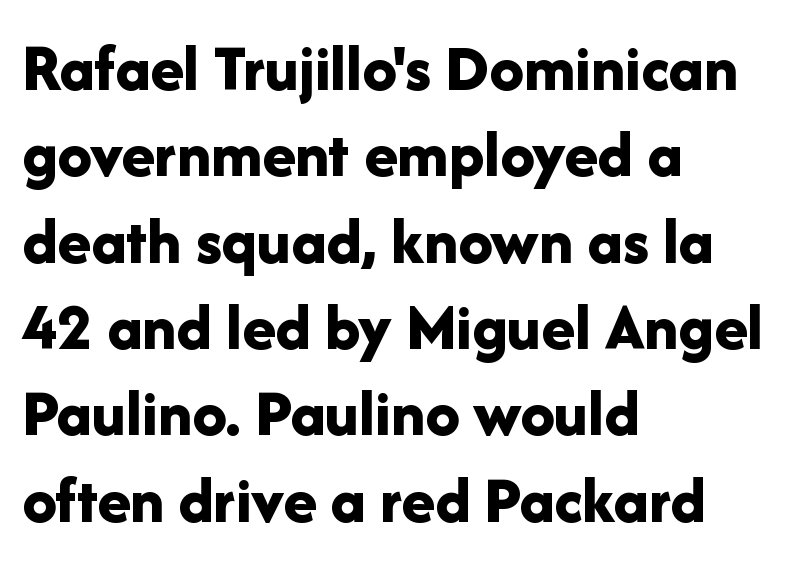
The image shows 68 px bold sans-serif type, upright; set left-aligned, normal line spacing (1.27x), normal letter spacing, not underlined; low stroke contrast and a medium x-height.
